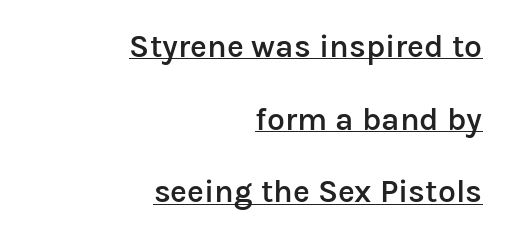
{"serif": "no", "italic": "no", "bold": "semi", "weight": "semibold", "width": "normal", "stroke_contrast": "low", "x_height": "medium", "monospaced": "no", "underline": "yes", "align": "right", "line_spacing": "loose", "line_spacing_ratio": 2.27, "letter_spacing": "normal", "letter_spacing_em": 0.0, "glyph_px": 32}
